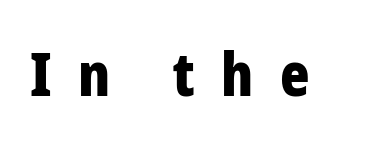
The font is running at its bold setting. The tracking jumps out immediately: characters are airy and widely separated. Spacing verdict: proportional, widths tailored to each character. Regarding serifs, this sample does without them.
